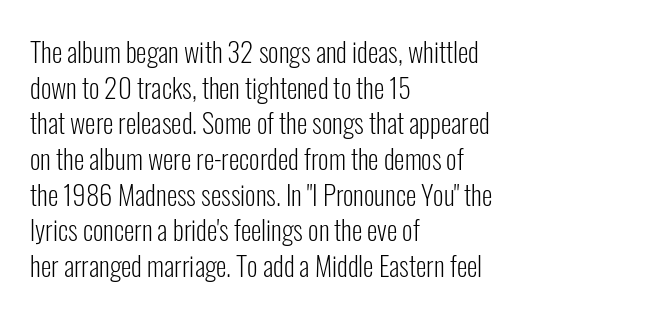
{"italic": "no", "bold": "no", "underline": "no", "align": "left", "line_spacing": "normal", "line_spacing_ratio": 1.32, "letter_spacing": "normal", "letter_spacing_em": 0.0, "glyph_px": 27}
